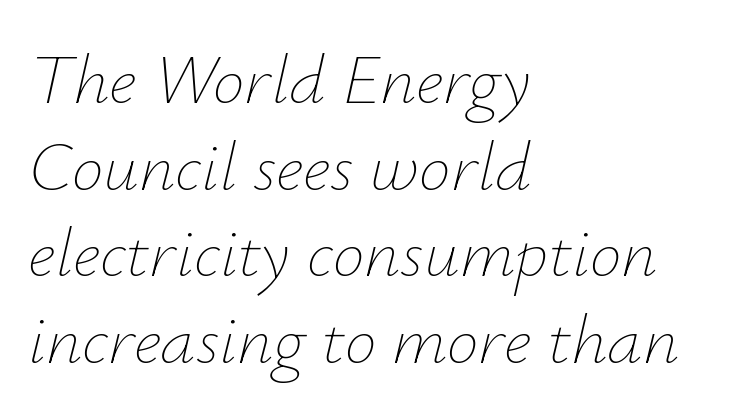
Italic? Definitely — the glyphs are oblique. Teacher's note: observe the even left margin — that is flush-left alignment. A bare baseline throughout the passage. No extra ink here — the face is not bold. The face used here is proportionally spaced, like ordinary book or web type.
